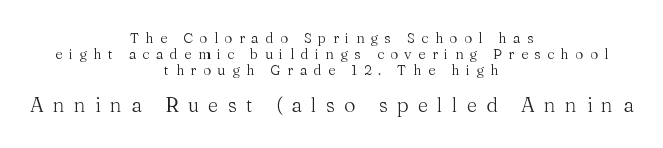
Inter-character spacing is expanded well beyond the font's built-in metrics. One glance says dense: line gaps are narrower than usual. The passage shown begins with its smaller block and ends with its larger one. The specimen omits any rule beneath the text block's lines. Style check: upright.
